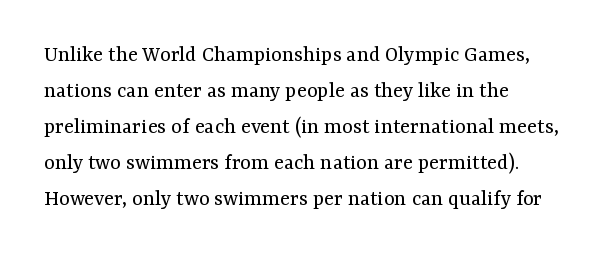
Nothing unusual about the tracking: characters are spaced as the font intends. The typesetter chose a ragged-right arrangement here. Vertical strokes here are truly vertical. In terms of leading, this rendering sits right in the middle.
